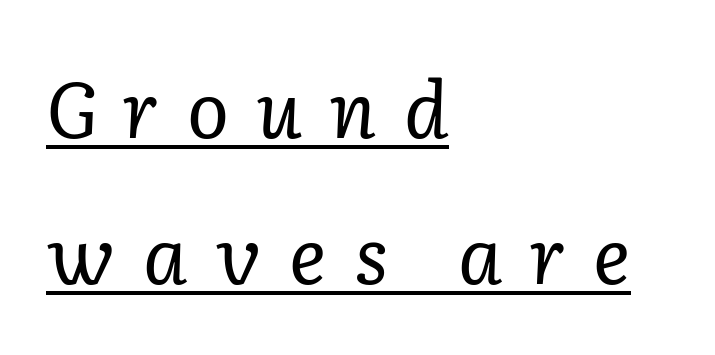
{"serif": "yes", "italic": "yes", "lean": "right", "slant_degrees": 2, "bold": "no", "weight": "regular", "width": "normal", "stroke_contrast": "low", "x_height": "medium", "monospaced": "no", "underline": "yes", "align": "left", "line_spacing_ratio": 1.87, "letter_spacing": "wide", "letter_spacing_em": 0.35, "glyph_px": 78}
